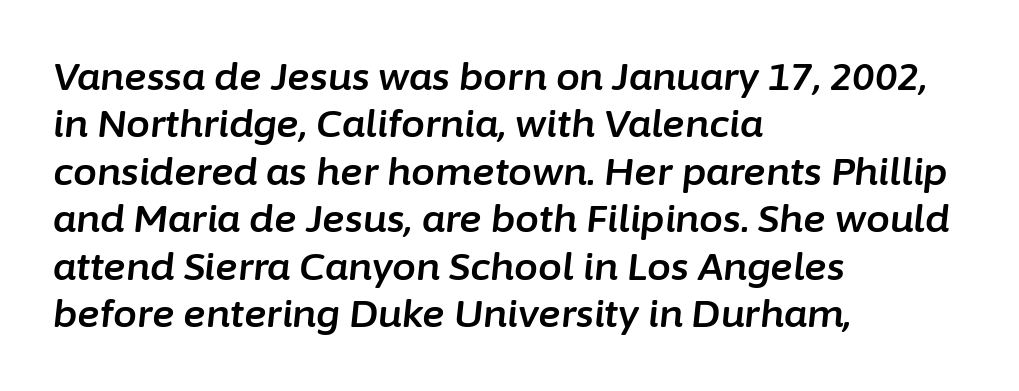
The image shows 38 px text type, italic (leaning right); set left-aligned, normal line spacing (1.25x), normal letter spacing, not underlined; low stroke contrast and a medium x-height.
